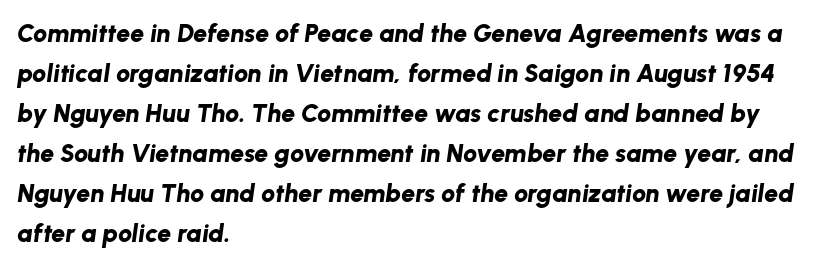
Q: Is the text bold? A: Yes.
Q: Is the text italic (slanted)? A: Yes, it leans right by about 8 degrees.
Q: Is the text underlined? A: No.
Q: How is the paragraph aligned? A: Left-aligned.
Q: Is the spacing between letters normal or unusually wide? A: Normal.
Q: Is the spacing between lines tight, normal or loose? A: Normal.
